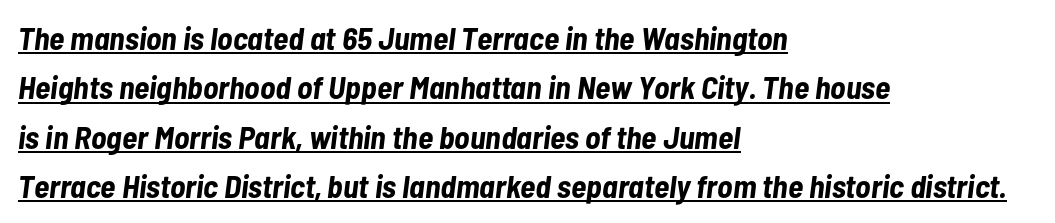
{"italic": "yes", "lean": "right", "slant_degrees": 7, "bold": "yes", "weight": "bold", "width": "condensed", "stroke_contrast": "low", "x_height": "medium", "monospaced": "no", "underline": "yes", "align": "left", "line_spacing": "normal", "line_spacing_ratio": 1.54, "letter_spacing": "normal", "letter_spacing_em": 0.0, "glyph_px": 32}
